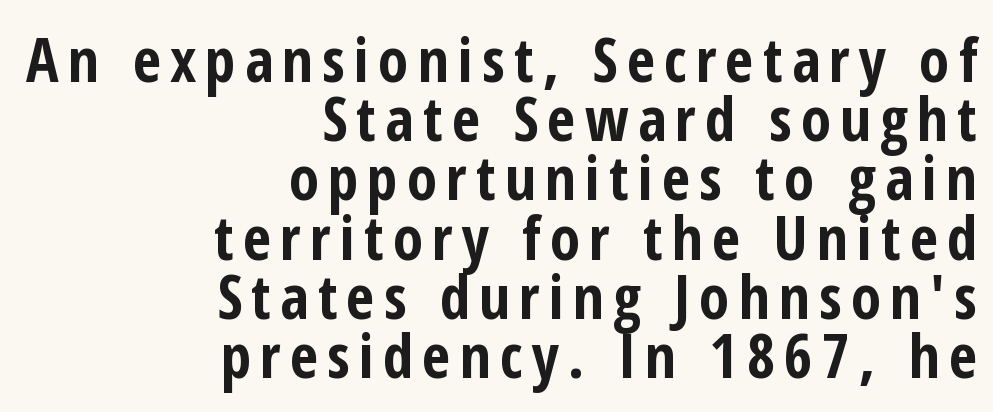
Q: Is the text bold? A: Yes.
Q: Is the text italic (slanted)? A: No, it is upright.
Q: Is the typeface a serif or a sans-serif typeface? A: Sans-serif.
Q: Is the text underlined? A: No.
Q: How is the paragraph aligned? A: Right-aligned.
Q: Is the spacing between lines tight, normal or loose? A: Tight.
Q: Width (condensed, normal, or wide)? A: Condensed.
Q: Stroke contrast? A: Low.
Q: x-height? A: Medium.
Q: Monospaced? A: No.
